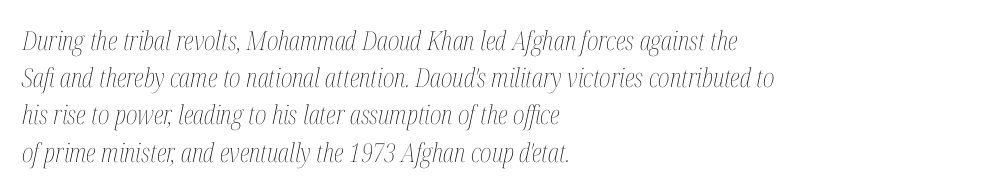
The image shows 26 px text type, italic (leaning right); set left-aligned, normal line spacing (1.43x), normal letter spacing, not underlined.
